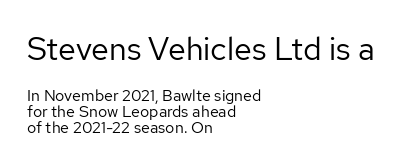
{"serif": "no", "italic": "no", "bold": "no", "weight": "regular", "width": "normal", "stroke_contrast": "low", "x_height": "medium", "monospaced": "no", "underline": "no", "align": "left", "line_spacing": "tight", "line_spacing_ratio": 0.99, "letter_spacing": "normal", "letter_spacing_em": 0.0, "larger_block": "first", "size_ratio": 2.0, "glyph_px": 32}
